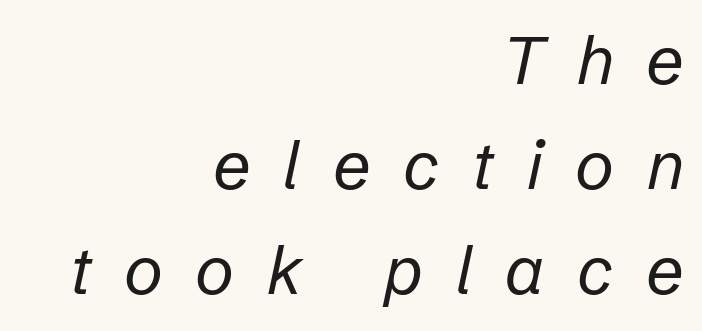
Horizontal alignment here is rightward, an uncommon choice for prose. This rendering widens character spacing well past its baseline value. The font's italic variant was chosen for this text. Think of a printed novel: that variable character pitch is what you see here.
